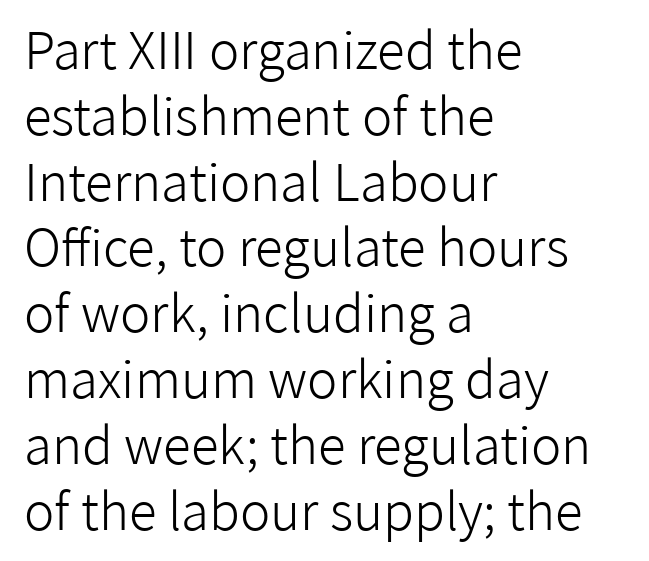
The image shows 51 px light sans-serif type, upright; set left-aligned, normal line spacing (1.29x), normal letter spacing, not underlined; low stroke contrast and a medium x-height.
